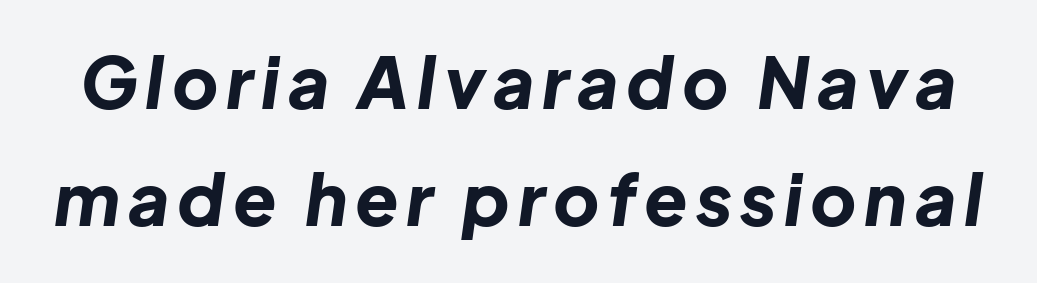
{"italic": "yes", "lean": "right", "slant_degrees": 8, "bold": "yes", "weight": "bold", "width": "normal", "stroke_contrast": "low", "x_height": "medium", "monospaced": "no", "underline": "no", "line_spacing": "normal", "line_spacing_ratio": 1.65, "glyph_px": 71}
